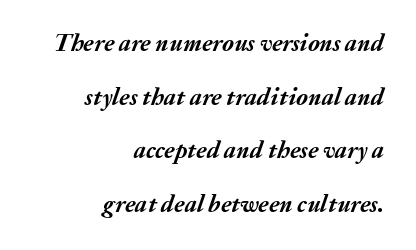
{"italic": "yes", "lean": "right", "slant_degrees": 20, "bold": "yes", "underline": "no", "align": "right", "line_spacing": "loose", "line_spacing_ratio": 2.23, "letter_spacing": "normal", "letter_spacing_em": 0.0, "glyph_px": 24}
